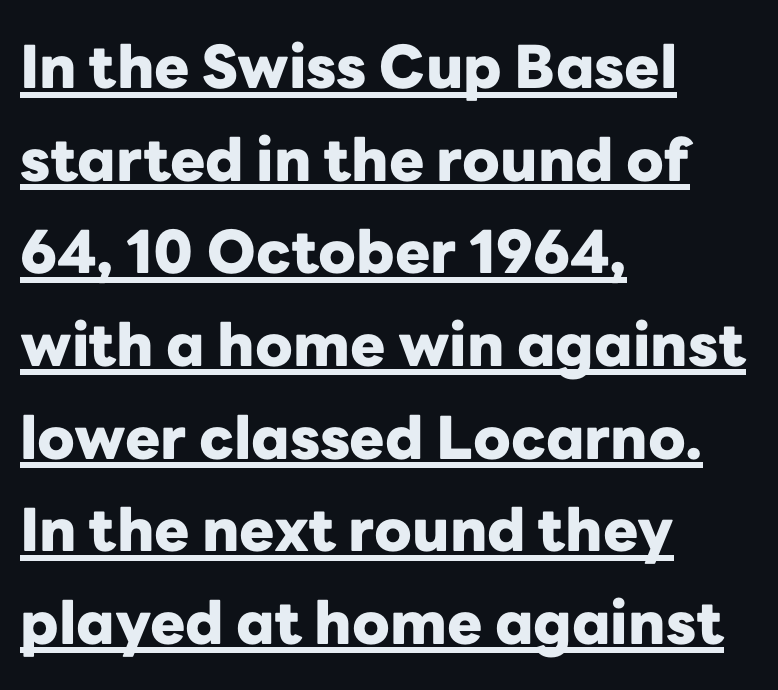
The image shows 59 px heavy sans-serif type, upright; set left-aligned, normal line spacing (1.57x), normal letter spacing, underlined; low stroke contrast and a medium x-height.
